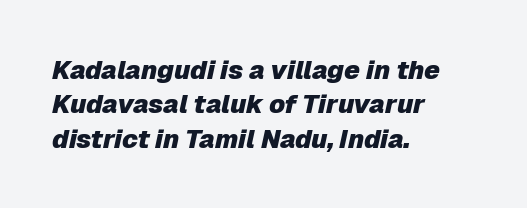
{"italic": "yes", "lean": "right", "slant_degrees": 12, "bold": "yes", "underline": "no", "align": "left", "line_spacing": "normal", "line_spacing_ratio": 1.32, "letter_spacing": "normal", "letter_spacing_em": 0.0, "glyph_px": 26}
